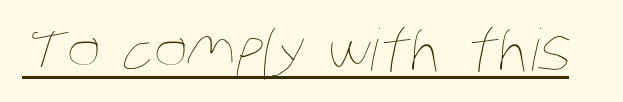
The image shows 57 px thin, condensed type; set normal letter spacing, underlined; low stroke contrast and a large x-height.
